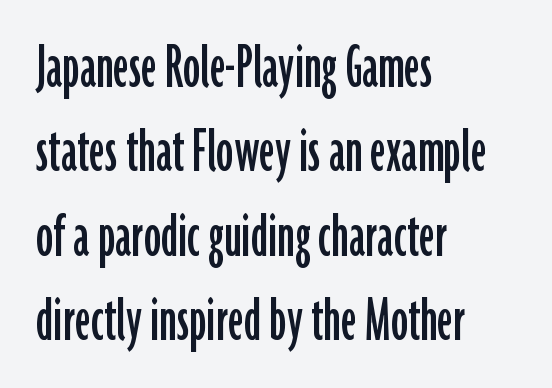
{"serif": "no", "italic": "no", "width": "condensed", "stroke_contrast": "low", "x_height": "medium", "monospaced": "no", "underline": "no", "align": "left", "line_spacing_ratio": 1.24, "letter_spacing": "normal", "letter_spacing_em": 0.0, "glyph_px": 68}
